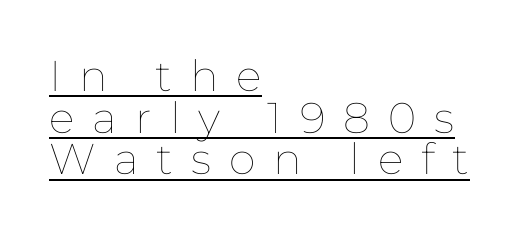
The image shows 43 px thin type, upright; set left-aligned, tight line spacing (0.97x), unusually wide letter spacing (+0.42 em), underlined; low stroke contrast and a medium x-height.
